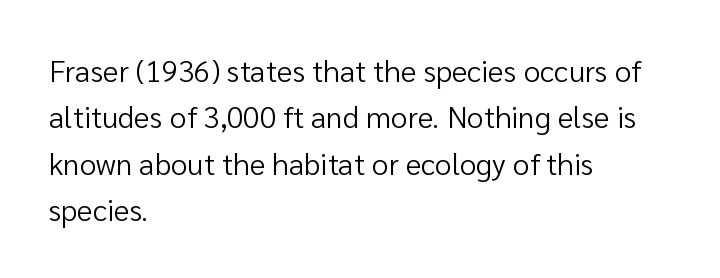
{"serif": "no", "italic": "no", "bold": "no", "weight": "regular", "width": "normal", "stroke_contrast": "low", "x_height": "medium", "monospaced": "no", "underline": "no", "align": "left", "line_spacing": "normal", "line_spacing_ratio": 1.55, "letter_spacing": "normal", "letter_spacing_em": 0.0, "glyph_px": 30}
